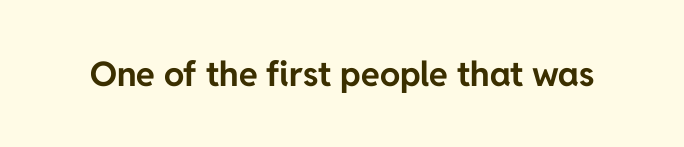
The image shows 34 px bold sans-serif type, upright; set normal letter spacing, not underlined; low stroke contrast and a medium x-height.
